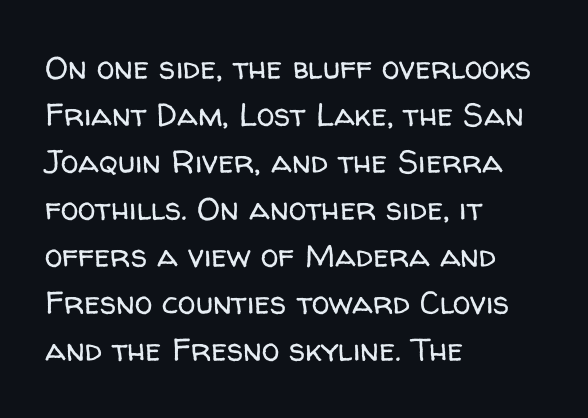
Q: Is the text bold? A: No.
Q: Is the text italic (slanted)? A: No, it is upright.
Q: Is the typeface a serif or a sans-serif typeface? A: Sans-serif.
Q: Is the text underlined? A: No.
Q: How is the paragraph aligned? A: Left-aligned.
Q: Is the spacing between letters normal or unusually wide? A: Normal.
Q: Is the spacing between lines tight, normal or loose? A: Normal.
Q: Width (condensed, normal, or wide)? A: Normal.
Q: Stroke contrast? A: Low.
Q: x-height? A: Medium.
Q: Monospaced? A: No.
